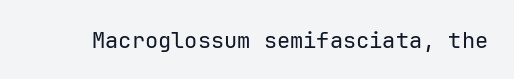
{"italic": "no", "bold": "no", "underline": "no", "letter_spacing": "normal", "letter_spacing_em": 0.0, "glyph_px": 22}
